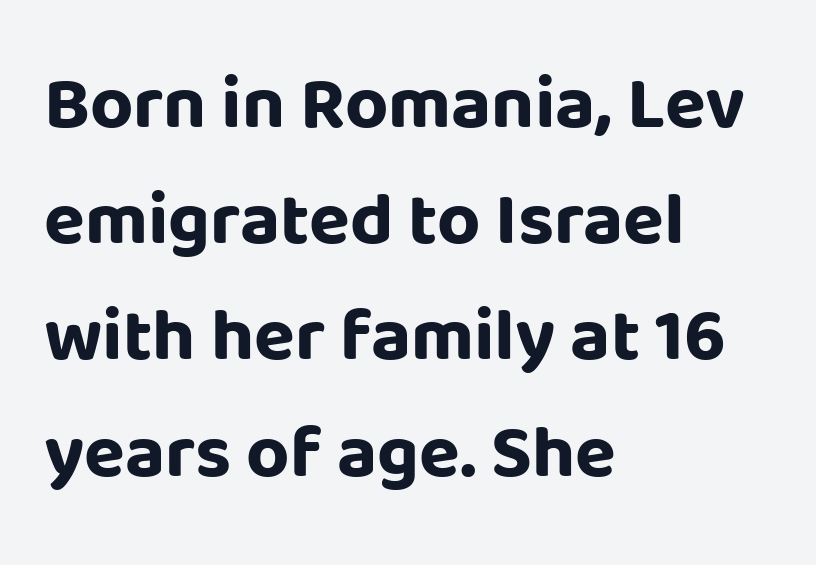
{"serif": "no", "italic": "no", "bold": "yes", "weight": "bold", "width": "normal", "stroke_contrast": "low", "x_height": "large", "monospaced": "no", "underline": "no", "align": "left", "line_spacing": "normal", "line_spacing_ratio": 1.55, "letter_spacing": "normal", "letter_spacing_em": 0.0, "glyph_px": 75}
